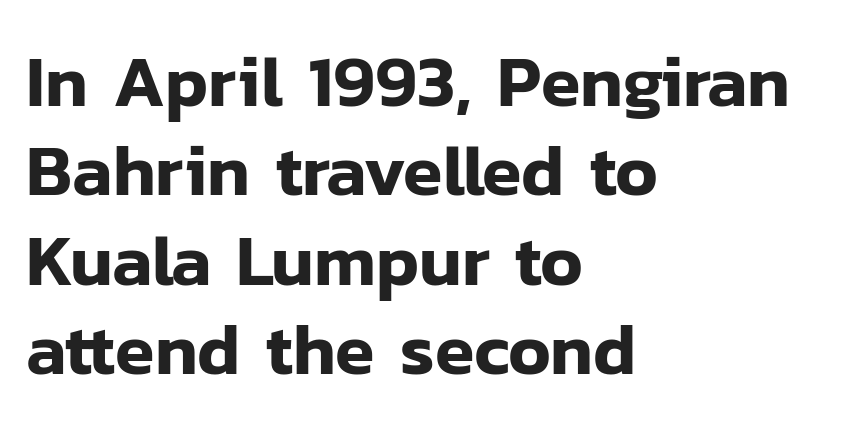
The image shows 72 px sans-serif type, upright; set left-aligned, line spacing 1.24x, normal letter spacing, not underlined; low stroke contrast and a medium x-height.
